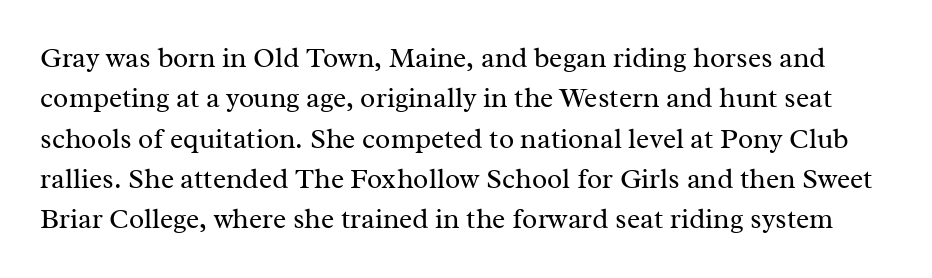
The image shows 28 px regular-weight serif type, upright; set normal line spacing (1.44x), normal letter spacing, not underlined; medium stroke contrast and a medium x-height.
